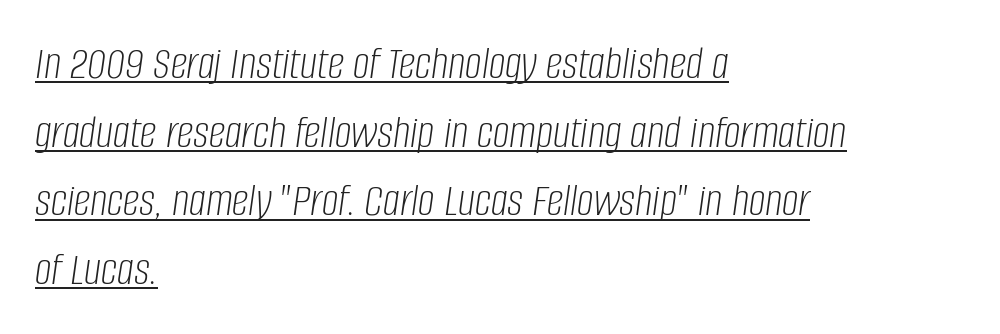
The image shows 47 px light, condensed type, italic (leaning right); set left-aligned, normal line spacing (1.46x), normal letter spacing, underlined; low stroke contrast and a large x-height.
